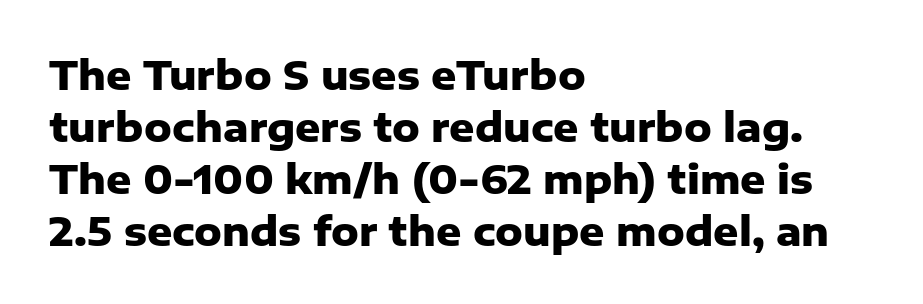
{"serif": "no", "italic": "no", "bold": "yes", "weight": "heavy", "width": "normal", "stroke_contrast": "low", "x_height": "medium", "monospaced": "no", "underline": "no", "align": "left", "line_spacing": "normal", "line_spacing_ratio": 1.33, "letter_spacing": "normal", "letter_spacing_em": 0.0, "glyph_px": 39}
